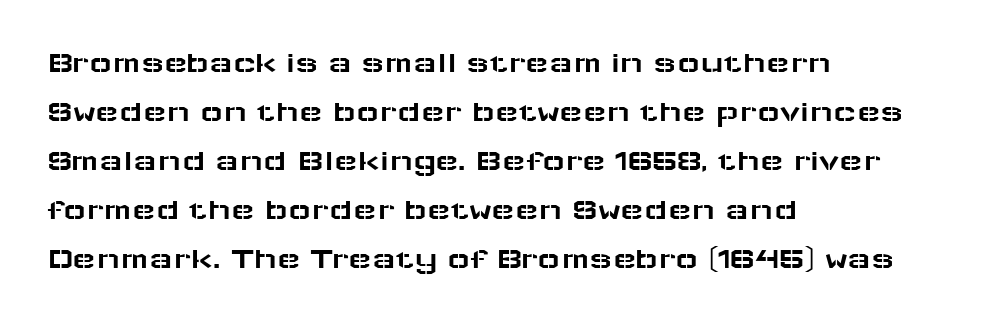
The image shows 31 px wide sans-serif type, upright; set left-aligned, normal line spacing (1.58x), normal letter spacing, not underlined; low stroke contrast and a medium x-height.
